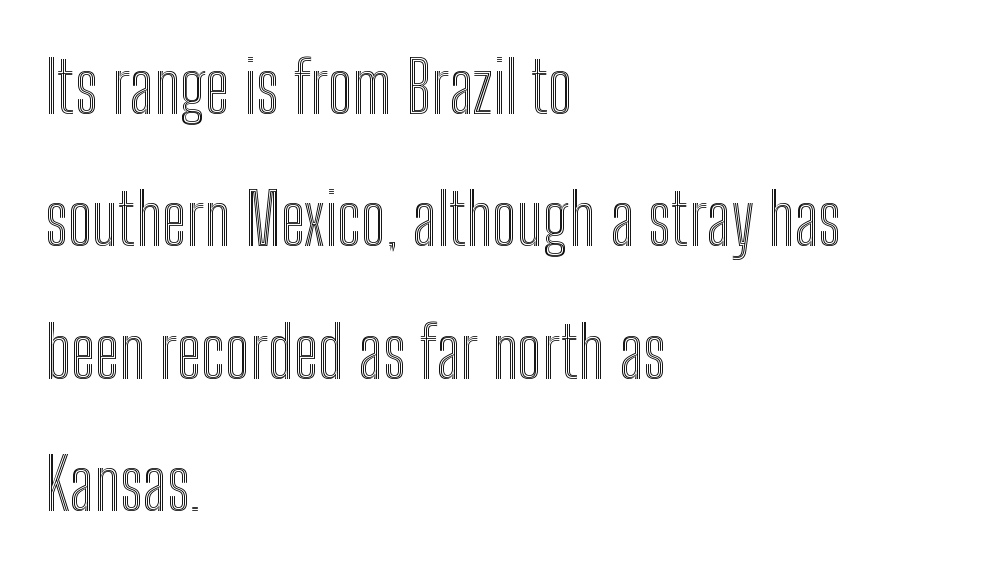
{"italic": "no", "width": "condensed", "x_height": "medium", "monospaced": "no", "underline": "no", "align": "left", "line_spacing_ratio": 1.89, "letter_spacing": "normal", "letter_spacing_em": 0.0, "glyph_px": 70}
